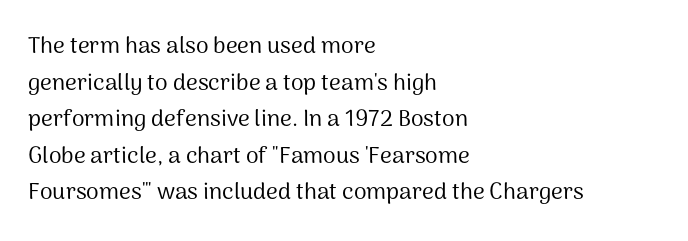
Q: Is the text bold? A: No.
Q: Is the text italic (slanted)? A: No, it is upright.
Q: Is the text underlined? A: No.
Q: How is the paragraph aligned? A: Left-aligned.
Q: Is the spacing between letters normal or unusually wide? A: Normal.
Q: Is the spacing between lines tight, normal or loose? A: Normal.
